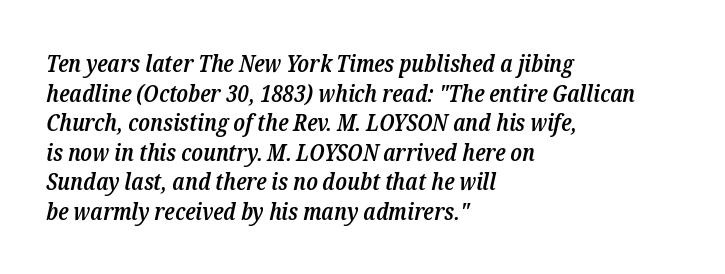
The text block is weighted toward the left margin, trailing off unevenly rightward. The specimen omits any rule beneath the text block's lines. Notice the strokes are somewhat thickened but not fully heavy: this is a semibold. The line texture is even and compact thanks to regular tracking.
